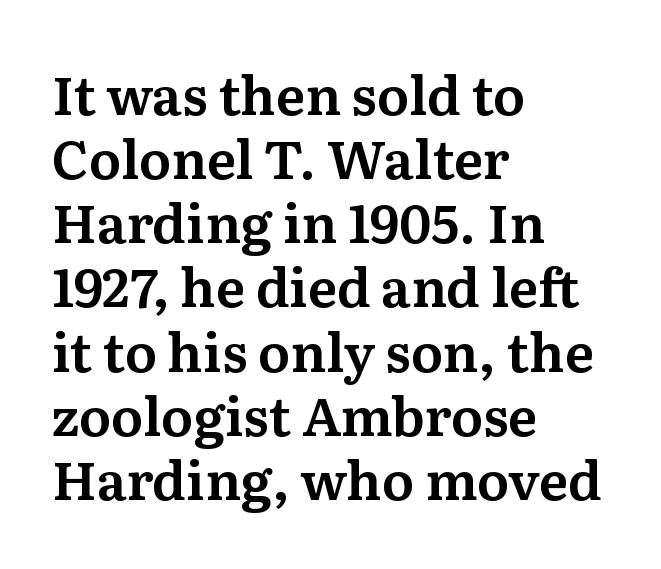
{"serif": "yes", "italic": "no", "width": "normal", "stroke_contrast": "medium", "x_height": "medium", "monospaced": "no", "underline": "no", "align": "left", "line_spacing_ratio": 1.21, "letter_spacing": "normal", "letter_spacing_em": 0.0, "glyph_px": 53}
